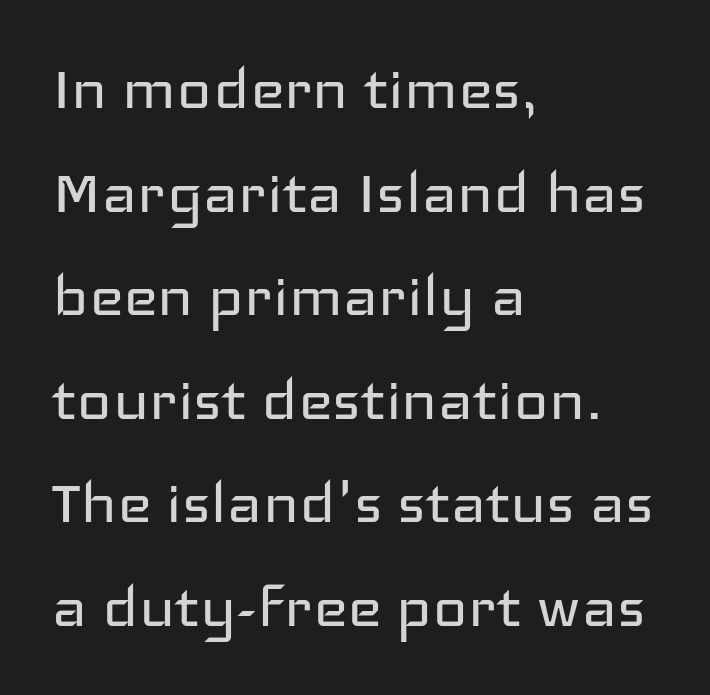
Q: Is the text bold? A: No.
Q: Is the text italic (slanted)? A: No, it is upright.
Q: Is the typeface a serif or a sans-serif typeface? A: Sans-serif.
Q: Is the text underlined? A: No.
Q: How is the paragraph aligned? A: Left-aligned.
Q: Is the spacing between letters normal or unusually wide? A: Normal.
Q: Is the spacing between lines tight, normal or loose? A: Normal.
Q: Width (condensed, normal, or wide)? A: Wide.
Q: Stroke contrast? A: Low.
Q: x-height? A: Medium.
Q: Monospaced? A: No.
